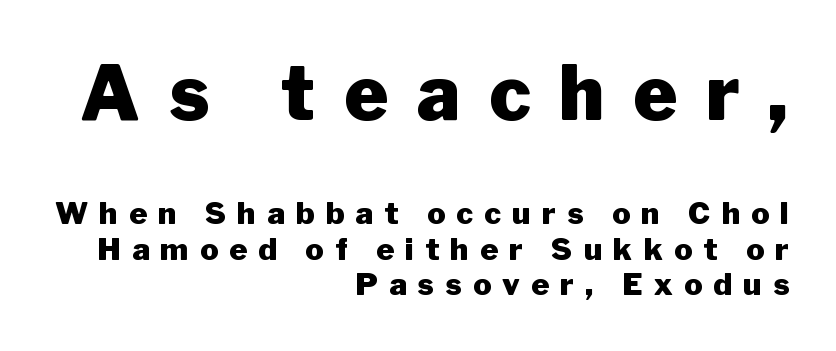
{"serif": "no", "italic": "no", "bold": "yes", "weight": "heavy", "width": "normal", "stroke_contrast": "low", "x_height": "medium", "monospaced": "no", "underline": "no", "align": "right", "line_spacing_ratio": 1.18, "letter_spacing": "wide", "letter_spacing_em": 0.38, "larger_block": "first", "size_ratio": 2.5, "glyph_px": 75}
